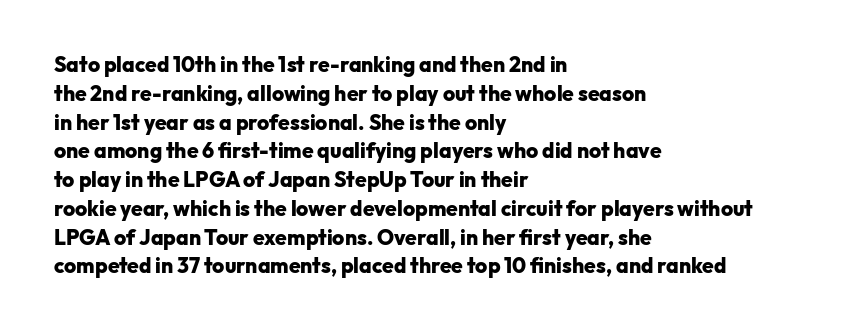
{"italic": "no", "bold": "yes", "underline": "no", "align": "left", "line_spacing": "normal", "line_spacing_ratio": 1.37, "letter_spacing": "normal", "letter_spacing_em": 0.0, "glyph_px": 21}
